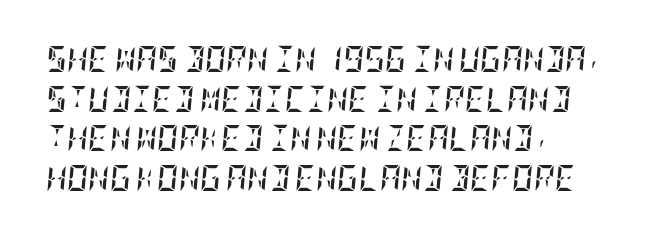
The image shows 26 px bold type, italic (leaning right); set left-aligned, normal line spacing (1.52x), normal letter spacing, not underlined.
